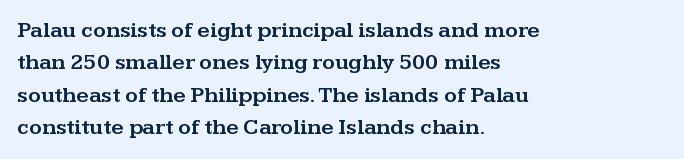
Q: Is the text italic (slanted)? A: No, it is upright.
Q: Is the text underlined? A: No.
Q: How is the paragraph aligned? A: Left-aligned.
Q: Is the spacing between letters normal or unusually wide? A: Normal.
Q: Is the spacing between lines tight, normal or loose? A: Normal.
